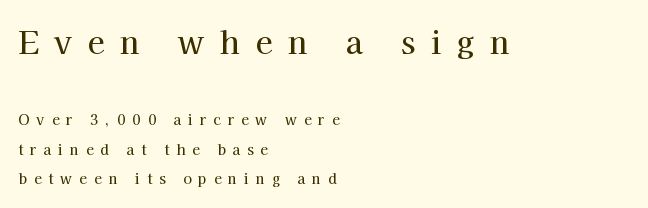
Q: Is the text italic (slanted)? A: No, it is upright.
Q: Is the typeface a serif or a sans-serif typeface? A: Serif.
Q: Is the text underlined? A: No.
Q: How is the paragraph aligned? A: Left-aligned.
Q: Is the spacing between letters normal or unusually wide? A: Unusually wide.
Q: Is the spacing between lines tight, normal or loose? A: Loose.
Q: Which block of text is set in a larger size, the first (top) or the second (bottom)? A: The first (top) one.
Q: Width (condensed, normal, or wide)? A: Normal.
Q: Stroke contrast? A: High.
Q: x-height? A: Medium.
Q: Monospaced? A: No.
